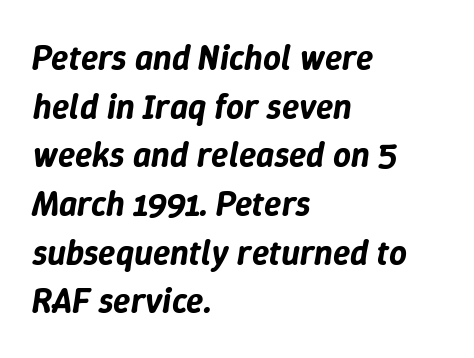
Q: Is the text italic (slanted)? A: Yes, it leans right by about 9 degrees.
Q: Is the text underlined? A: No.
Q: How is the paragraph aligned? A: Left-aligned.
Q: Is the spacing between letters normal or unusually wide? A: Normal.
Q: Is the spacing between lines tight, normal or loose? A: Normal.
Q: Width (condensed, normal, or wide)? A: Normal.
Q: Stroke contrast? A: Low.
Q: x-height? A: Medium.
Q: Monospaced? A: No.
